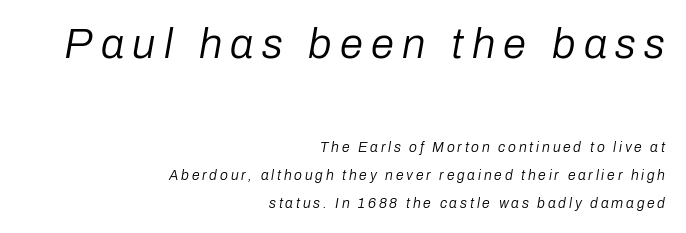
The image shows 42 px regular-weight type, italic (leaning right); set right-aligned, loose line spacing (2.01x), unusually wide letter spacing (+0.2 em), not underlined; the first (top) block is 3.0x larger; low stroke contrast and a medium x-height.
